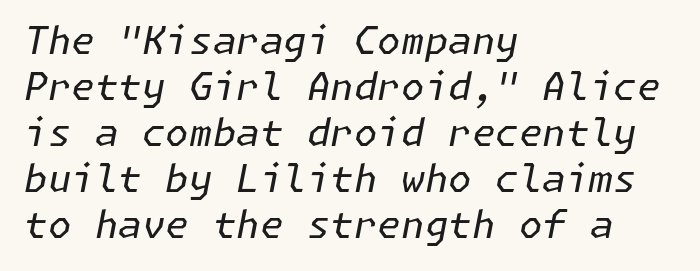
Q: Is the text bold? A: No.
Q: Is the text italic (slanted)? A: Yes, it leans right by about 11 degrees.
Q: Is the text underlined? A: No.
Q: How is the paragraph aligned? A: Left-aligned.
Q: Is the spacing between letters normal or unusually wide? A: Normal.
Q: Width (condensed, normal, or wide)? A: Normal.
Q: Stroke contrast? A: Low.
Q: x-height? A: Medium.
